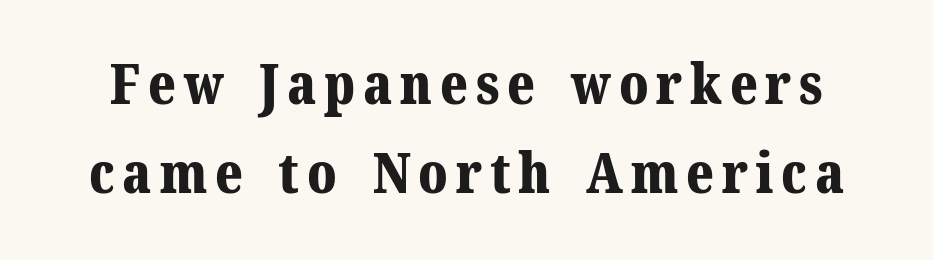
The image shows 56 px bold serif type, upright; set normal line spacing (1.59x), not underlined; medium stroke contrast and a medium x-height.
